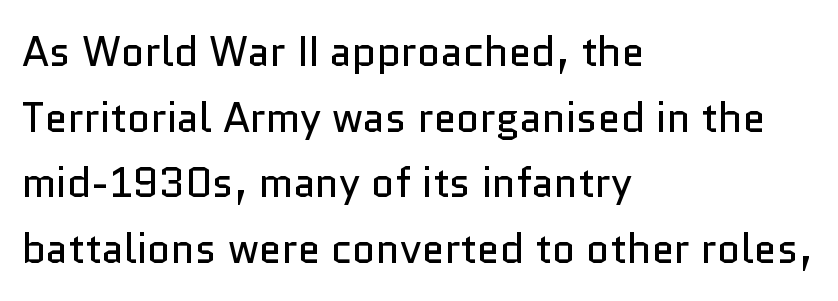
{"serif": "no", "italic": "no", "bold": "no", "weight": "regular", "width": "normal", "stroke_contrast": "low", "x_height": "medium", "monospaced": "no", "underline": "no", "align": "left", "line_spacing": "normal", "line_spacing_ratio": 1.6, "letter_spacing": "normal", "letter_spacing_em": 0.0, "glyph_px": 41}
